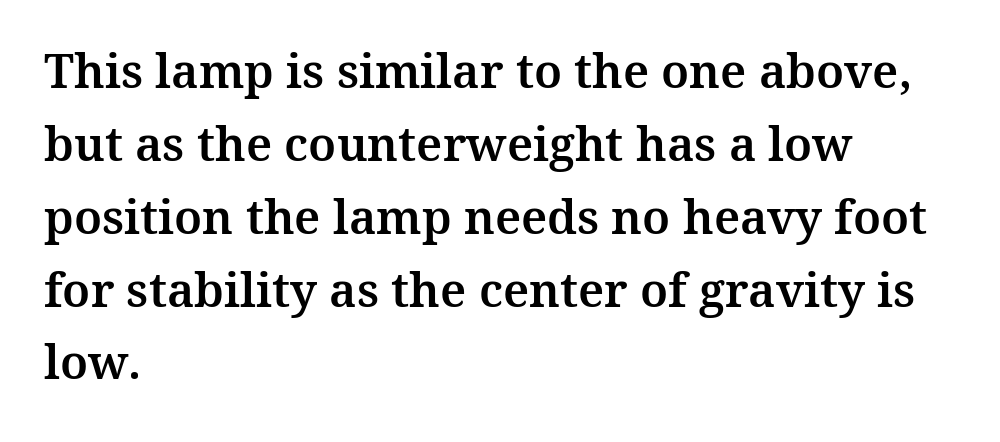
Teacher's note: observe the even left margin — that is flush-left alignment. The rendering shows small feet on the letterforms — a serif design. This sample uses plain, unmodified letter spacing. Here the designer chose a conventional face with non-uniform glyph widths. This sample keeps an unexceptional amount of space between lines. The lettering holds an erect, upright posture throughout.
